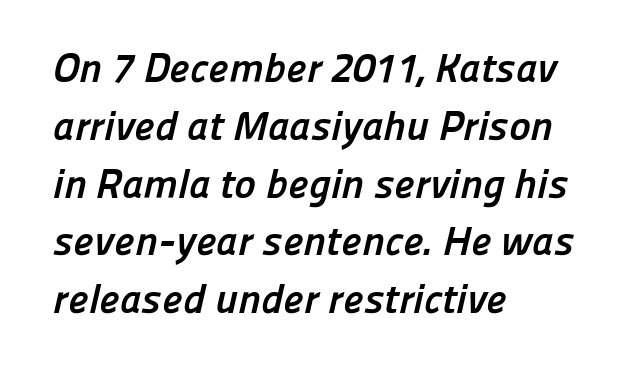
Weight: bold. The letters sit at their default tracking, neither squeezed nor spread. Each letter keeps its own natural width here, so spacing adapts to shape. In terms of leading, this rendering sits right in the middle. The ragged edge is on the right, which tells us the setting is flush left. A clean baseline with only descenders dipping below it.
